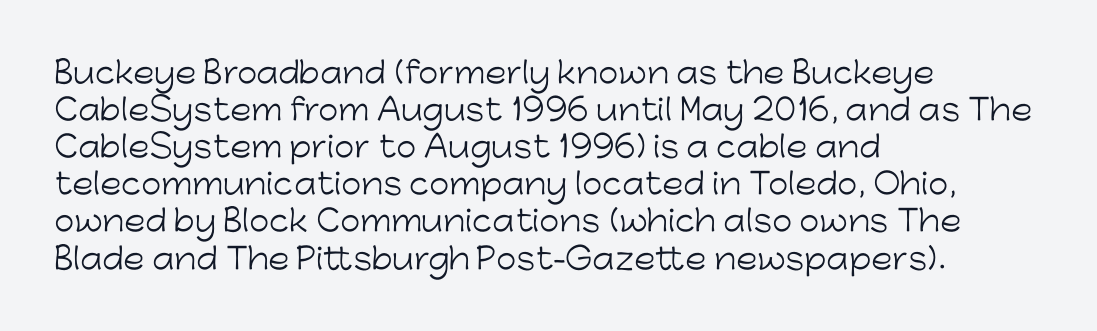
{"serif": "no", "italic": "no", "bold": "no", "weight": "light", "width": "normal", "stroke_contrast": "low", "x_height": "medium", "monospaced": "no", "underline": "no", "align": "left", "line_spacing": "normal", "line_spacing_ratio": 1.28, "letter_spacing": "normal", "letter_spacing_em": 0.0, "glyph_px": 29}
